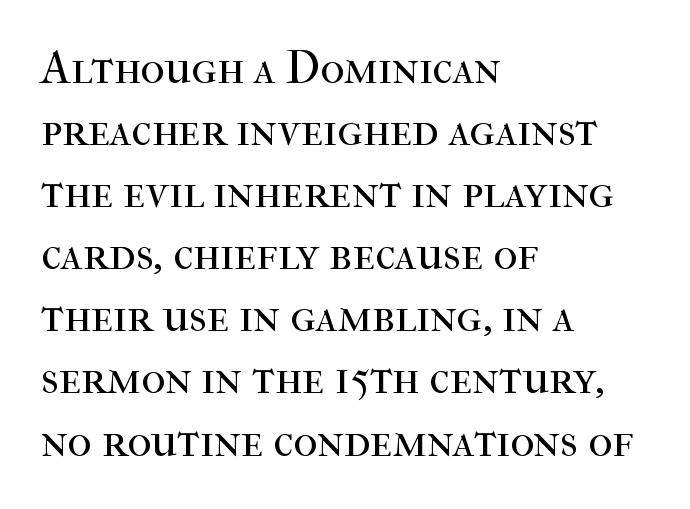
Weight: regular or lighter. The type family on display is of the serif kind. Does the copy run flush right? No — it runs flush left. Spacing verdict: proportional, widths tailored to each character.
